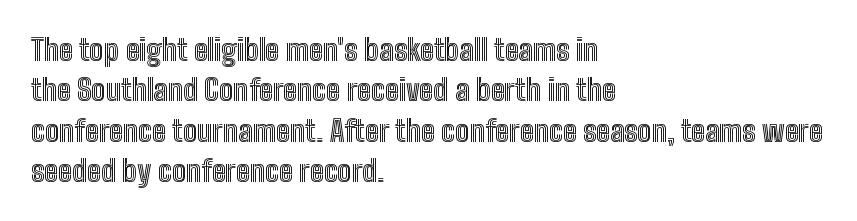
The passage shown has conventional tracking throughout. Think of a printed novel: that variable character pitch is what you see here. Every stem runs plumb, perpendicular to the baseline. No word sits above an underline. Each new line begins a customary step beneath the previous one.
